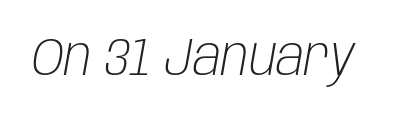
{"italic": "yes", "lean": "right", "slant_degrees": 10, "bold": "no", "weight": "light", "width": "condensed", "stroke_contrast": "low", "x_height": "large", "monospaced": "no", "underline": "no", "letter_spacing": "normal", "letter_spacing_em": 0.0, "glyph_px": 53}
